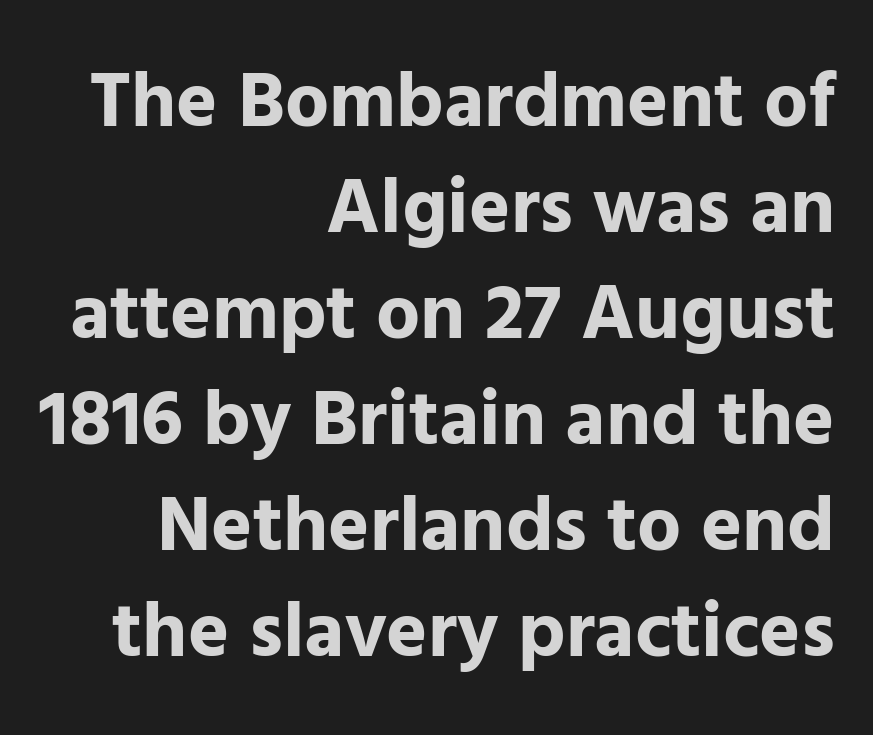
Inter-character spacing is left at the font's built-in metrics. This sample uses a sans-serif face. Baseline-to-baseline distance is the conventional proportion of letter height. Think of a printed novel: that variable character pitch is what you see here. Plain, unruled lines of type.
